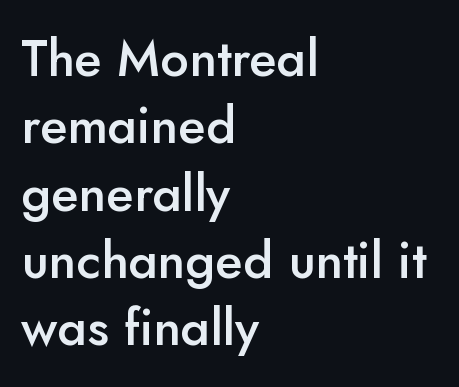
The image shows 51 px semibold sans-serif type, upright; set left-aligned, normal line spacing (1.32x), normal letter spacing, not underlined; low stroke contrast and a small x-height.
